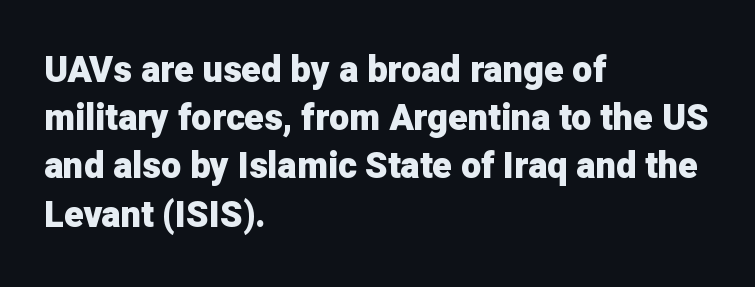
The image shows 36 px heavy sans-serif type, upright; set left-aligned, normal line spacing (1.34x), normal letter spacing, not underlined; low stroke contrast and a medium x-height.
